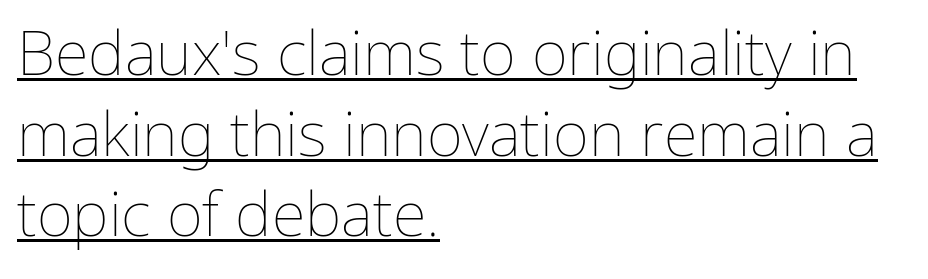
{"italic": "no", "bold": "no", "weight": "thin", "width": "normal", "stroke_contrast": "low", "x_height": "medium", "monospaced": "no", "underline": "yes", "align": "left", "line_spacing": "normal", "line_spacing_ratio": 1.3, "letter_spacing": "normal", "letter_spacing_em": 0.0, "glyph_px": 62}
